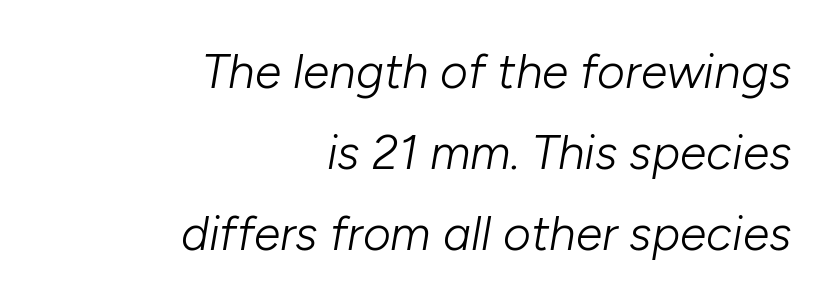
Caption: multi-line text, flush right, ragged left. Successive baselines arrive at the customary interval. The typeface has the unassuming heft of standard copy or less. The words here are not underlined.
